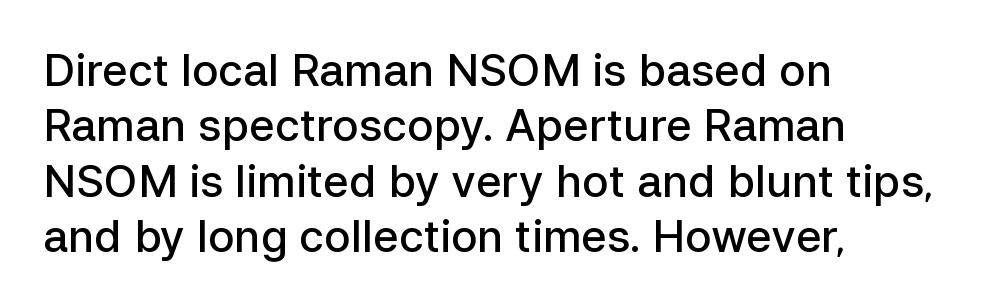
Q: Is the text bold? A: Semi-bold.
Q: Is the text italic (slanted)? A: No, it is upright.
Q: Is the typeface a serif or a sans-serif typeface? A: Sans-serif.
Q: Is the text underlined? A: No.
Q: How is the paragraph aligned? A: Left-aligned.
Q: Is the spacing between letters normal or unusually wide? A: Normal.
Q: Is the spacing between lines tight, normal or loose? A: Normal.
Q: Width (condensed, normal, or wide)? A: Normal.
Q: Stroke contrast? A: Low.
Q: x-height? A: Medium.
Q: Monospaced? A: No.
